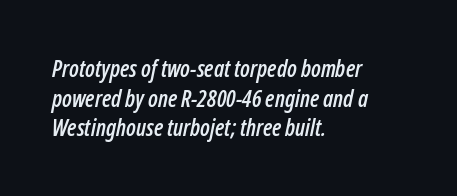
{"italic": "yes", "lean": "right", "slant_degrees": 12, "underline": "no", "align": "left", "line_spacing": "normal", "line_spacing_ratio": 1.29, "letter_spacing": "normal", "letter_spacing_em": 0.0, "glyph_px": 23}
